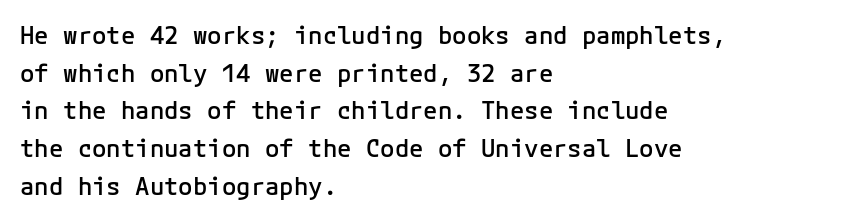
The image shows 24 px text type, upright; set left-aligned, normal line spacing (1.57x), normal letter spacing, not underlined.
